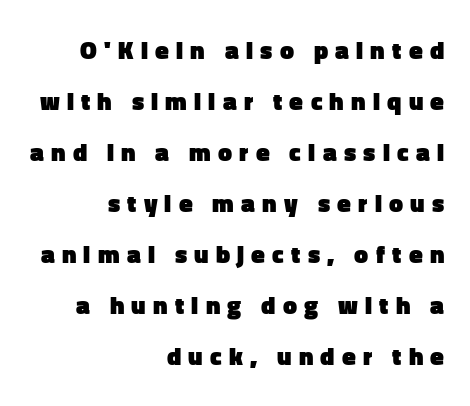
Q: Is the text bold? A: Yes.
Q: Is the text italic (slanted)? A: No, it is upright.
Q: Is the text underlined? A: No.
Q: How is the paragraph aligned? A: Right-aligned.
Q: Is the spacing between letters normal or unusually wide? A: Unusually wide.
Q: Is the spacing between lines tight, normal or loose? A: Loose.
